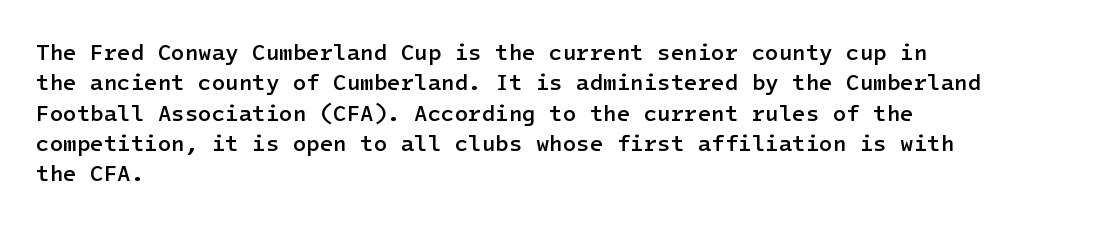
The lines sit at an ordinary, default distance from one another. Letter spacing: default. Check under the words: just untouched page. In terms of weight, the rendering is demibold, just under bold. Short and long lines alike share a common starting point at left. Quick note: not italic, upright.
